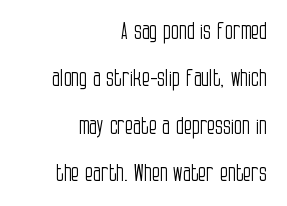
{"italic": "no", "bold": "no", "underline": "no", "align": "right", "line_spacing": "loose", "line_spacing_ratio": 2.06, "letter_spacing": "normal", "letter_spacing_em": 0.0, "glyph_px": 23}
